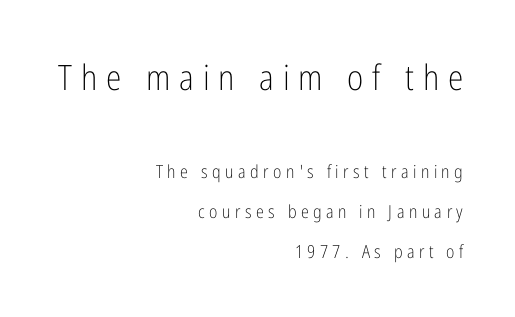
Q: Is the text bold? A: No.
Q: Is the text italic (slanted)? A: No, it is upright.
Q: Is the typeface a serif or a sans-serif typeface? A: Sans-serif.
Q: Is the text underlined? A: No.
Q: How is the paragraph aligned? A: Right-aligned.
Q: Is the spacing between letters normal or unusually wide? A: Unusually wide.
Q: Is the spacing between lines tight, normal or loose? A: Loose.
Q: Which block of text is set in a larger size, the first (top) or the second (bottom)? A: The first (top) one.
Q: Width (condensed, normal, or wide)? A: Condensed.
Q: Stroke contrast? A: Low.
Q: x-height? A: Medium.
Q: Monospaced? A: No.
